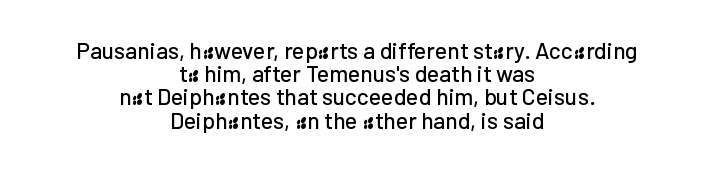
The image shows 23 px text type, upright; set centered, tight line spacing (1.01x), normal letter spacing, not underlined.
